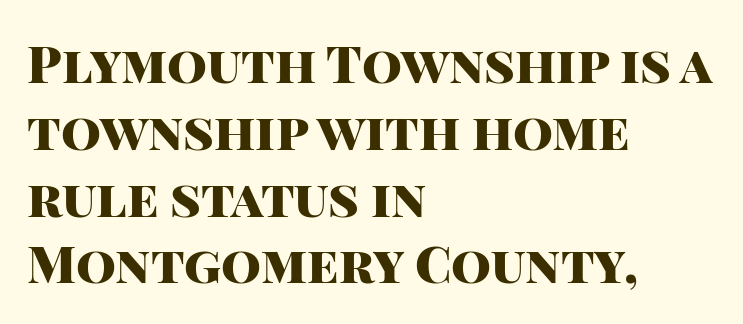
Interline gaps are of average width in this sample. What weight is shown? A full bold with thick strokes. Every stem runs plumb, perpendicular to the baseline. What kind of face is this? One without serifs — a sans. A typesetter would call this proportional, since set widths differ per character. Every row of glyphs begins at an identical x-position on the left.
